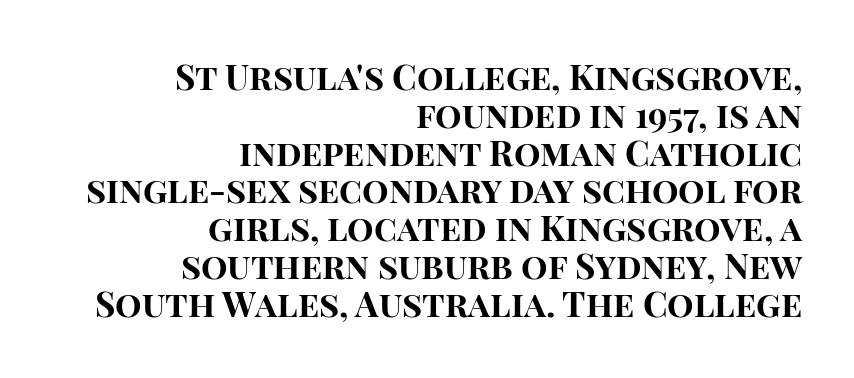
Observe the absence of serifs on each vertical stroke in this sample. The space directly below the letters is spotless. Does the copy run flush right? Yes — the right margin is perfectly even. Leading: reduced. Words appear dense and cohesive because spacing is normal. Here the designer chose a conventional face with non-uniform glyph widths.
